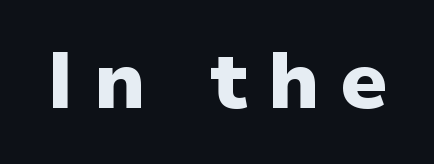
{"serif": "no", "italic": "no", "bold": "yes", "weight": "heavy", "width": "normal", "stroke_contrast": "low", "x_height": "medium", "monospaced": "no", "underline": "no", "letter_spacing": "wide", "letter_spacing_em": 0.25, "glyph_px": 80}
